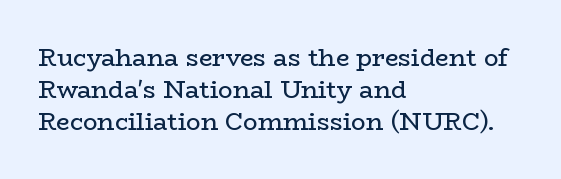
{"italic": "no", "bold": "no", "underline": "no", "align": "left", "line_spacing": "normal", "line_spacing_ratio": 1.33, "letter_spacing": "normal", "letter_spacing_em": 0.0, "glyph_px": 24}
